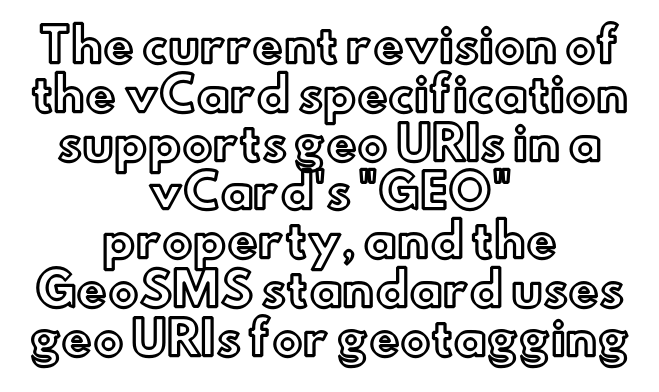
Successive baselines arrive quickly, one right under another. Posture: upright roman. Each line is balanced around a shared central axis. The gap between lines stays unmarked. Spacing verdict: proportional, widths tailored to each character.
